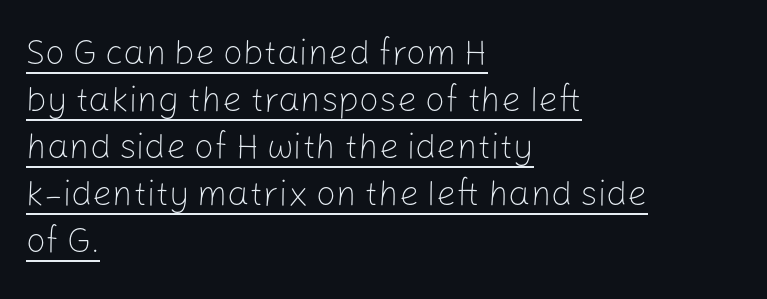
Q: Is the text bold? A: No.
Q: Is the text italic (slanted)? A: No, it is upright.
Q: Is the typeface a serif or a sans-serif typeface? A: Sans-serif.
Q: Is the text underlined? A: Yes.
Q: How is the paragraph aligned? A: Left-aligned.
Q: Is the spacing between letters normal or unusually wide? A: Normal.
Q: Is the spacing between lines tight, normal or loose? A: Normal.
Q: Width (condensed, normal, or wide)? A: Normal.
Q: Stroke contrast? A: Low.
Q: x-height? A: Medium.
Q: Monospaced? A: No.
